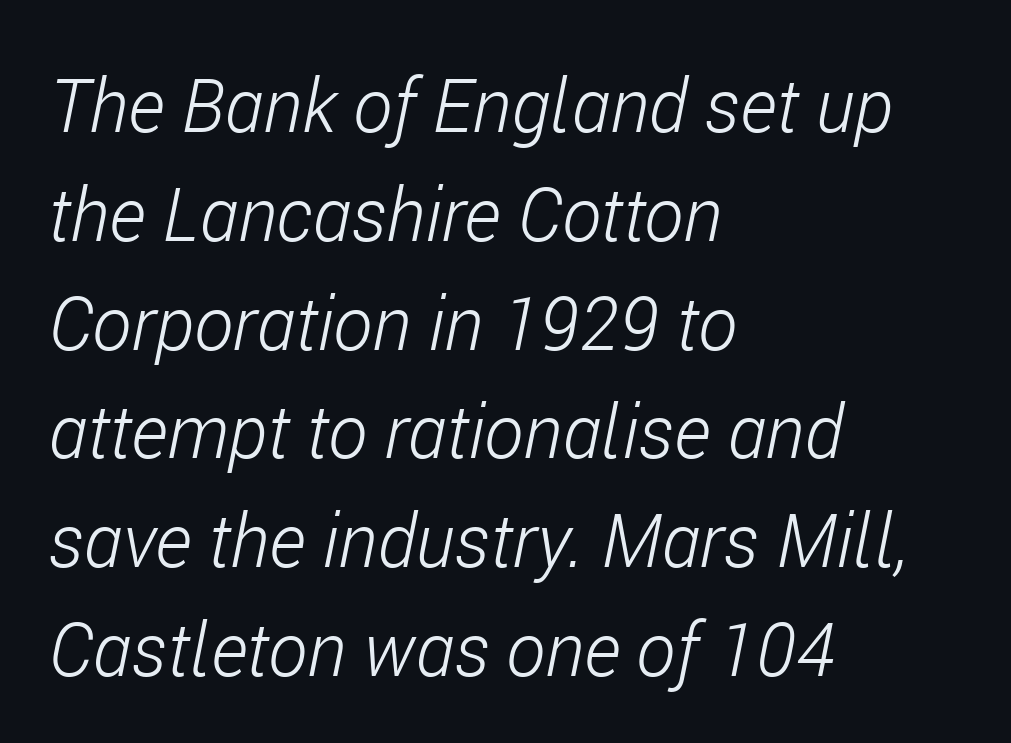
{"italic": "yes", "lean": "right", "slant_degrees": 11, "bold": "no", "weight": "light", "width": "condensed", "stroke_contrast": "low", "x_height": "medium", "monospaced": "no", "underline": "no", "align": "left", "line_spacing": "normal", "line_spacing_ratio": 1.47, "letter_spacing": "normal", "letter_spacing_em": 0.0, "glyph_px": 74}
